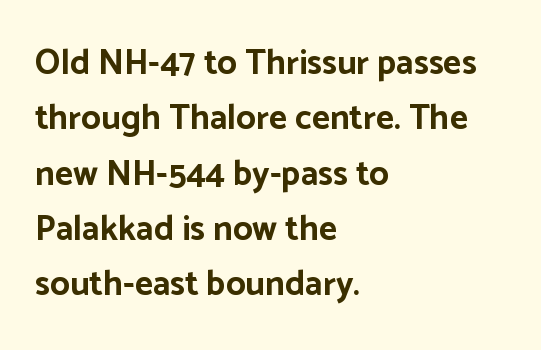
{"serif": "no", "italic": "no", "bold": "yes", "weight": "bold", "width": "normal", "stroke_contrast": "low", "x_height": "medium", "monospaced": "no", "underline": "no", "align": "left", "line_spacing": "normal", "line_spacing_ratio": 1.58, "letter_spacing": "normal", "letter_spacing_em": 0.0, "glyph_px": 35}
